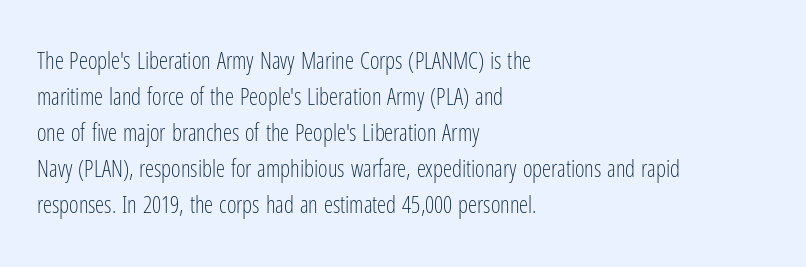
Q: Is the text bold? A: No.
Q: Is the text italic (slanted)? A: No, it is upright.
Q: Is the text underlined? A: No.
Q: How is the paragraph aligned? A: Left-aligned.
Q: Is the spacing between letters normal or unusually wide? A: Normal.
Q: Is the spacing between lines tight, normal or loose? A: Normal.
